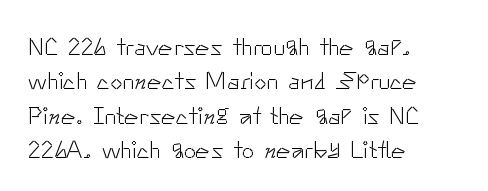
The image shows 25 px text type, upright; set left-aligned, normal line spacing (1.38x), normal letter spacing, not underlined.
